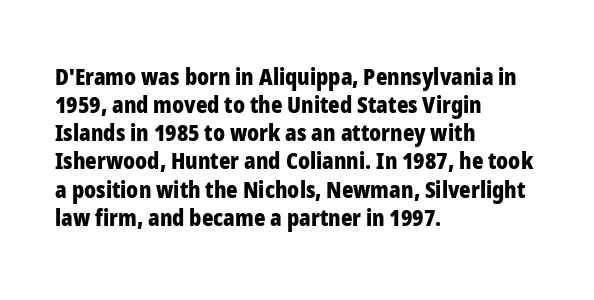
Q: Is the text bold? A: Yes.
Q: Is the text italic (slanted)? A: No, it is upright.
Q: Is the text underlined? A: No.
Q: How is the paragraph aligned? A: Left-aligned.
Q: Is the spacing between letters normal or unusually wide? A: Normal.
Q: Is the spacing between lines tight, normal or loose? A: Normal.
